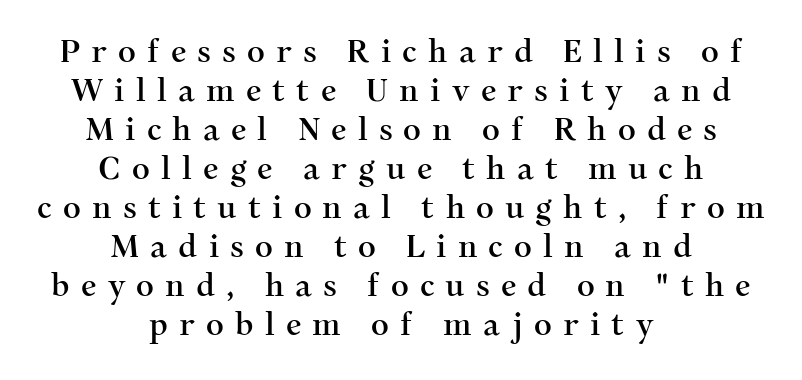
Q: Is the text italic (slanted)? A: No, it is upright.
Q: Is the typeface a serif or a sans-serif typeface? A: Serif.
Q: Is the text underlined? A: No.
Q: How is the paragraph aligned? A: Centered.
Q: Is the spacing between letters normal or unusually wide? A: Unusually wide.
Q: Is the spacing between lines tight, normal or loose? A: Normal.
Q: Width (condensed, normal, or wide)? A: Normal.
Q: Stroke contrast? A: Medium.
Q: x-height? A: Medium.
Q: Monospaced? A: No.
